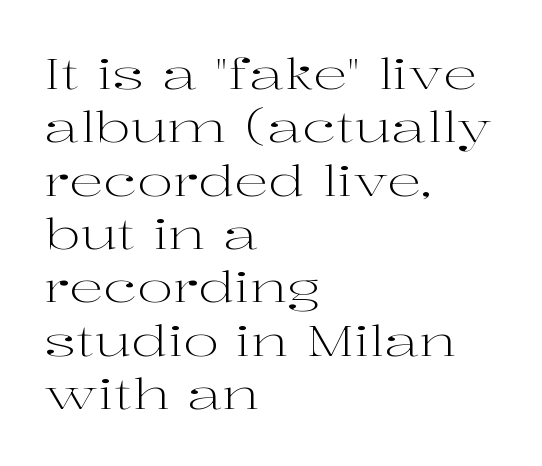
You could call the tracking neutral — neither tight nor loose. Compared with a typical body face, this is equally light or lighter still. Type style note: has serifs. The lines are quadded left. The rendering uses natural spacing where letterforms have individual widths.
